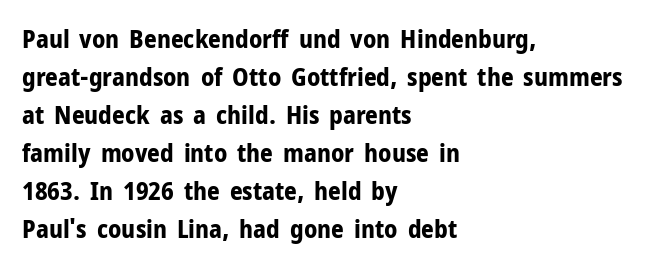
Q: Is the text bold? A: Yes.
Q: Is the text italic (slanted)? A: No, it is upright.
Q: Is the text underlined? A: No.
Q: How is the paragraph aligned? A: Left-aligned.
Q: Is the spacing between letters normal or unusually wide? A: Normal.
Q: Is the spacing between lines tight, normal or loose? A: Normal.
